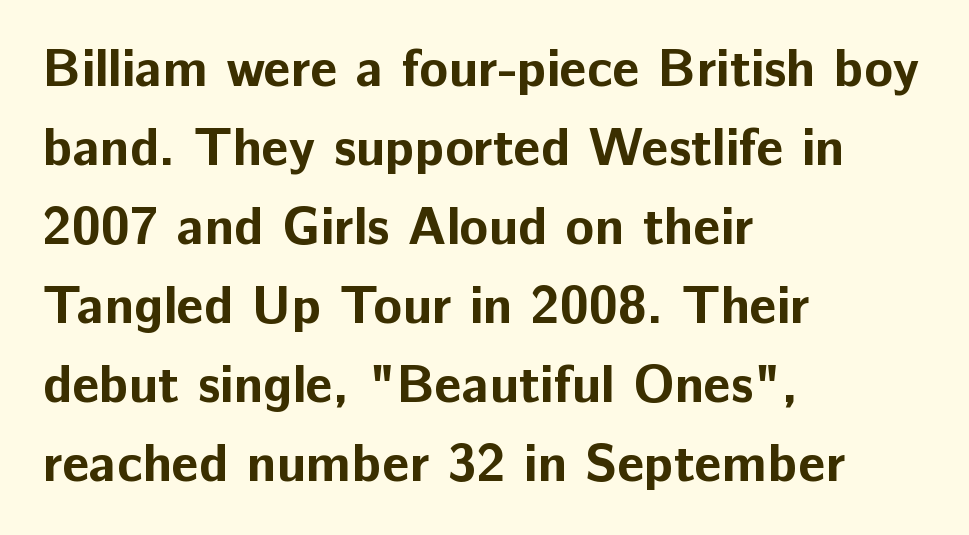
This is the regular roman posture of the typeface. Spacing between characters is what you'd get straight out of the box. The zone under the glyphs is completely vacant. Vertically, the passage feels balanced, rows spaced as you'd expect. As a designer I'd log this as weight 700, bold.
